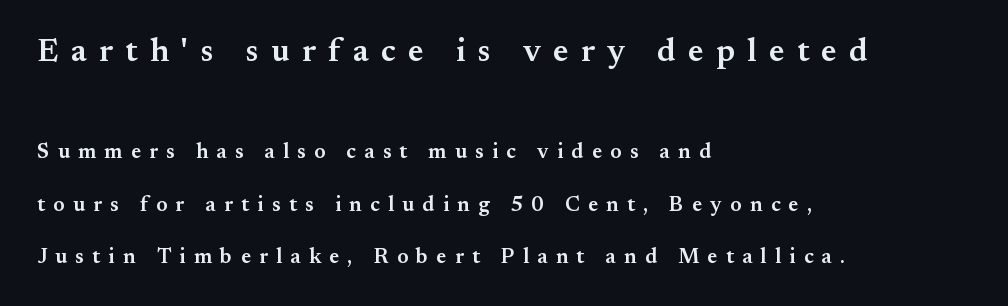
The image shows 32 px semibold serif type, upright; set left-aligned, loose line spacing (2.49x), unusually wide letter spacing (+0.39 em), not underlined; the first (top) block is 1.52x larger; medium stroke contrast and a small x-height.
